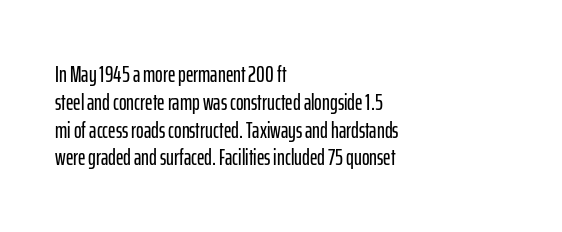
Q: Is the text italic (slanted)? A: No, it is upright.
Q: Is the text underlined? A: No.
Q: How is the paragraph aligned? A: Left-aligned.
Q: Is the spacing between letters normal or unusually wide? A: Normal.
